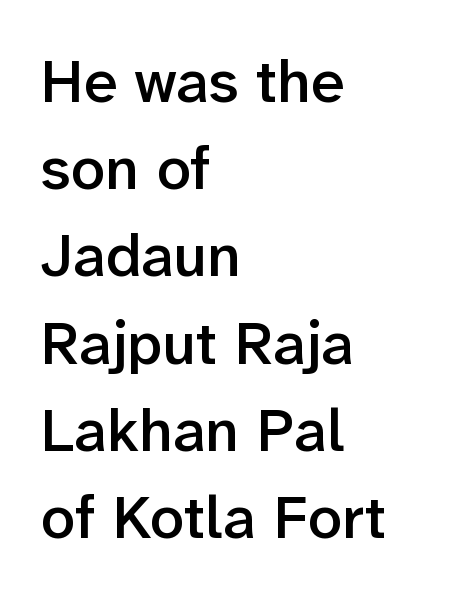
Leading matches the norm, producing a regular column. Note the varied advance widths — an 'i' is clearly narrower than an 'm'. As a designer I'd log this as weight 600, semibold. In terms of letterform style, serifs are entirely absent. Line beginnings align vertically; line endings do not.
